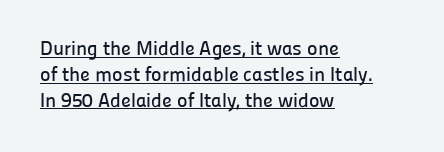
The vertical gap from one line to the next is medium. Caption: multi-line text, flush left, ragged right. In terms of posture, this sample is upright. What stands out about the letter spacing? Nothing — it is the standard amount.
